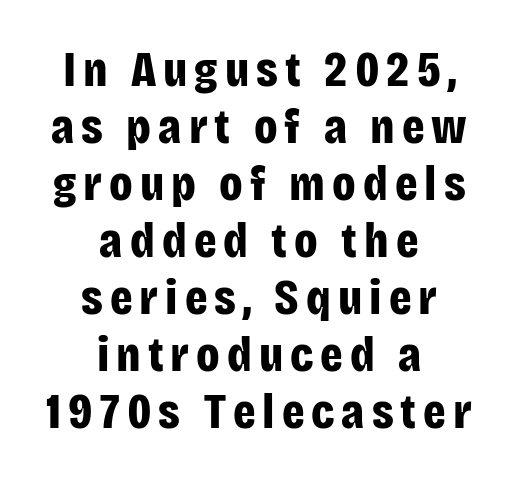
The image shows 50 px bold, condensed sans-serif type, upright; set centered, tight line spacing (1.14x), not underlined; low stroke contrast and a large x-height.
